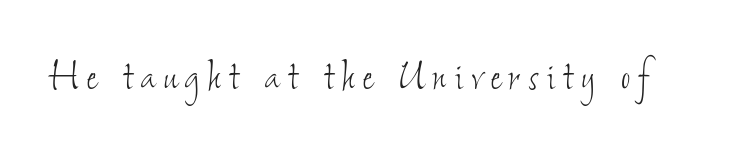
The image shows 50 px thin, condensed type; set not underlined; low stroke contrast and a small x-height.
